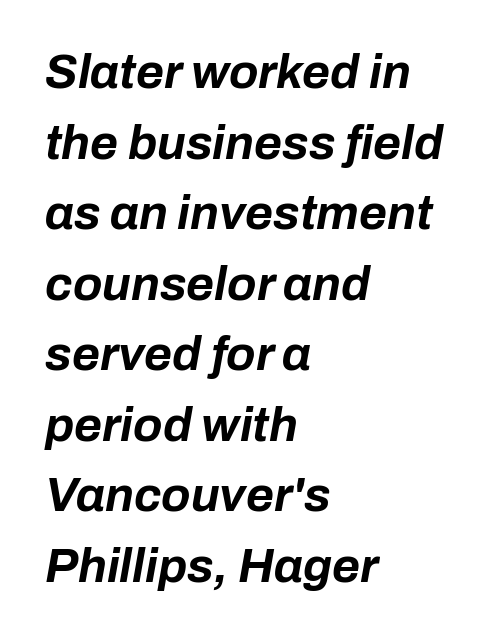
Q: Is the text bold? A: Yes.
Q: Is the text italic (slanted)? A: Yes, it leans right by about 10 degrees.
Q: Is the text underlined? A: No.
Q: How is the paragraph aligned? A: Left-aligned.
Q: Is the spacing between letters normal or unusually wide? A: Normal.
Q: Is the spacing between lines tight, normal or loose? A: Normal.
Q: Width (condensed, normal, or wide)? A: Normal.
Q: Stroke contrast? A: Low.
Q: x-height? A: Medium.
Q: Monospaced? A: No.
